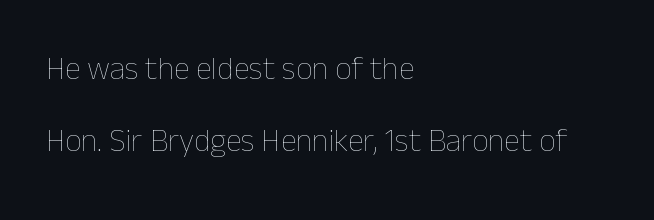
{"italic": "no", "bold": "no", "weight": "thin", "width": "normal", "stroke_contrast": "low", "x_height": "medium", "monospaced": "no", "underline": "no", "align": "left", "line_spacing": "loose", "line_spacing_ratio": 2.25, "letter_spacing": "normal", "letter_spacing_em": 0.0, "glyph_px": 32}
